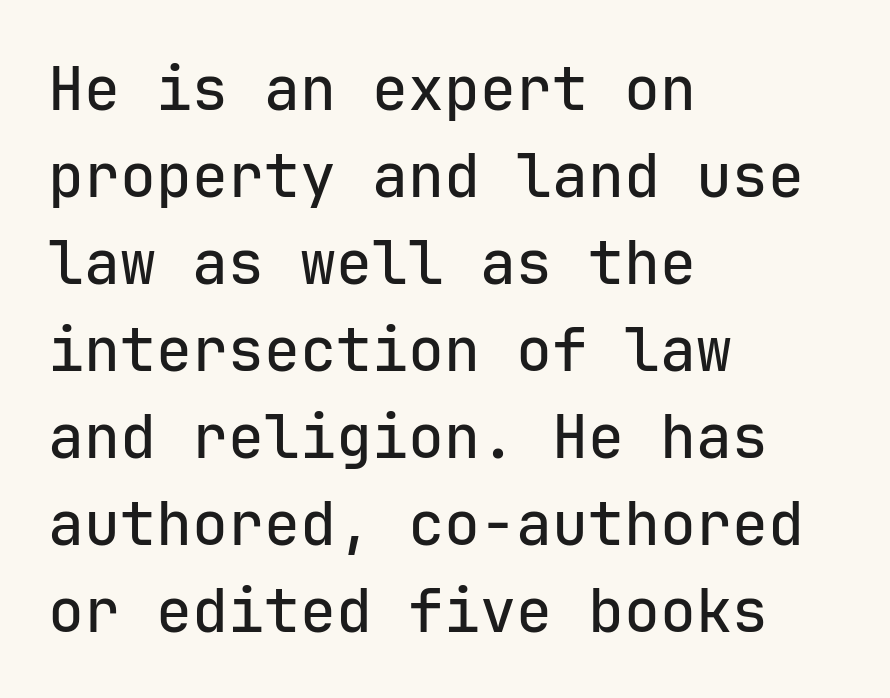
Q: Is the text italic (slanted)? A: No, it is upright.
Q: Is the typeface a serif or a sans-serif typeface? A: Sans-serif.
Q: Is the text underlined? A: No.
Q: How is the paragraph aligned? A: Left-aligned.
Q: Is the spacing between letters normal or unusually wide? A: Normal.
Q: Is the spacing between lines tight, normal or loose? A: Normal.
Q: Width (condensed, normal, or wide)? A: Normal.
Q: Stroke contrast? A: Low.
Q: x-height? A: Medium.
Q: Monospaced? A: Yes.
